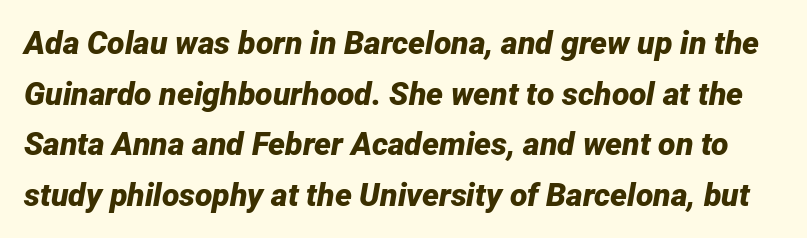
Q: Is the text bold? A: Yes.
Q: Is the text italic (slanted)? A: Yes, it leans right by about 12 degrees.
Q: Is the text underlined? A: No.
Q: Is the spacing between letters normal or unusually wide? A: Normal.
Q: Is the spacing between lines tight, normal or loose? A: Normal.
Q: Width (condensed, normal, or wide)? A: Normal.
Q: Stroke contrast? A: Low.
Q: x-height? A: Medium.
Q: Monospaced? A: No.
